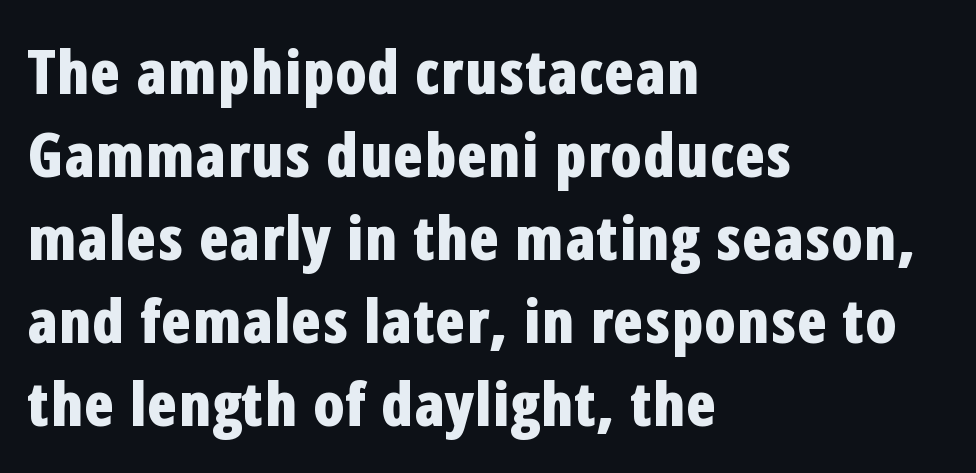
{"serif": "no", "italic": "no", "bold": "yes", "weight": "bold", "width": "condensed", "stroke_contrast": "low", "x_height": "medium", "monospaced": "no", "underline": "no", "align": "left", "line_spacing": "normal", "line_spacing_ratio": 1.34, "letter_spacing": "normal", "letter_spacing_em": 0.0, "glyph_px": 62}
